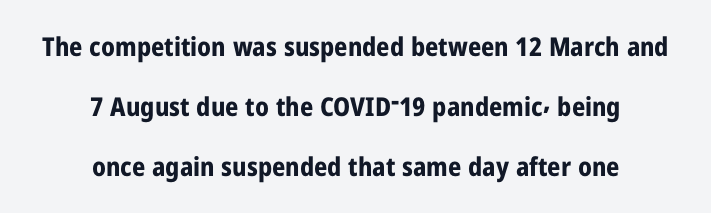
The image shows 26 px bold type, upright; set centered, loose line spacing (2.31x), normal letter spacing, not underlined.
